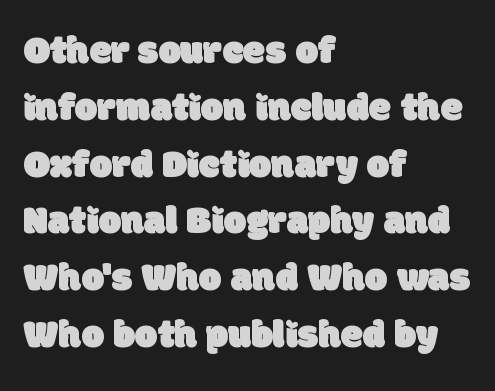
Q: Is the typeface a serif or a sans-serif typeface? A: Sans-serif.
Q: Is the text underlined? A: No.
Q: How is the paragraph aligned? A: Left-aligned.
Q: Is the spacing between letters normal or unusually wide? A: Normal.
Q: Is the spacing between lines tight, normal or loose? A: Normal.
Q: Width (condensed, normal, or wide)? A: Normal.
Q: Stroke contrast? A: Low.
Q: x-height? A: Large.
Q: Monospaced? A: No.
